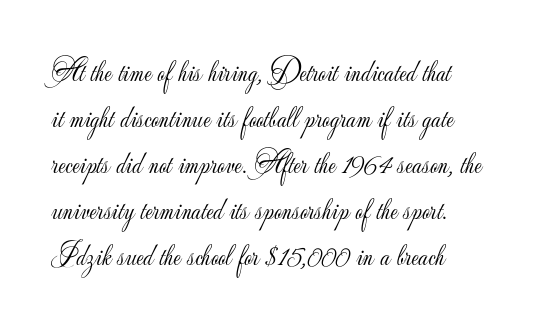
Q: Is the text bold? A: No.
Q: Is the text italic (slanted)? A: Yes.
Q: Is the typeface a serif or a sans-serif typeface? A: Sans-serif.
Q: Is the text underlined? A: No.
Q: How is the paragraph aligned? A: Left-aligned.
Q: Is the spacing between letters normal or unusually wide? A: Normal.
Q: Is the spacing between lines tight, normal or loose? A: Normal.
Q: Width (condensed, normal, or wide)? A: Normal.
Q: Stroke contrast? A: Low.
Q: x-height? A: Small.
Q: Monospaced? A: No.
